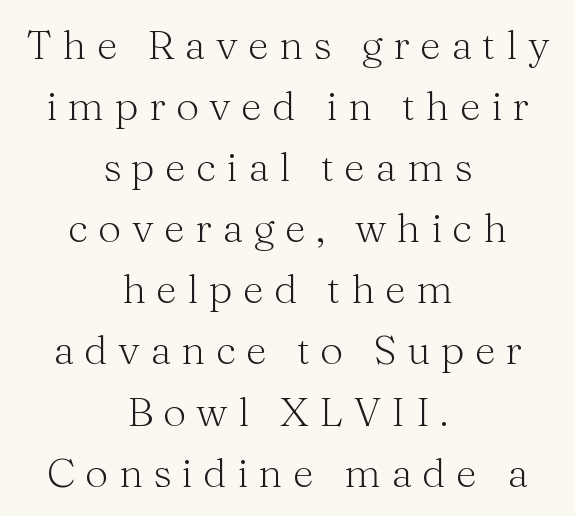
The rendering uses a moderate line-height, typical for paragraphs. Ascenders rise straight up at ninety degrees. This rendering employs a face with finishing strokes, i.e., a serif. The passage shown is not underscored anywhere. These lines are rendered in a variable-pitch font. Unbolded letterforms with no extra heft.
